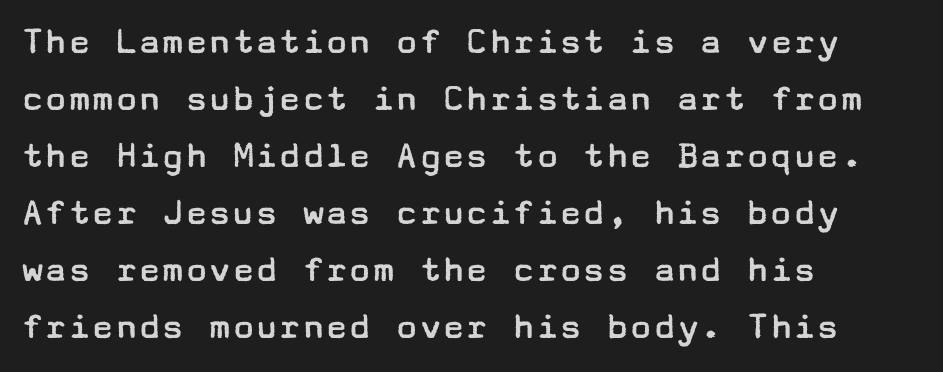
Successive baselines arrive at the customary interval. Posture: vertical. Beneath every word, the page is bare. Counters stay open thanks to moderate or lighter strokes. Type style note: lacks serifs.
